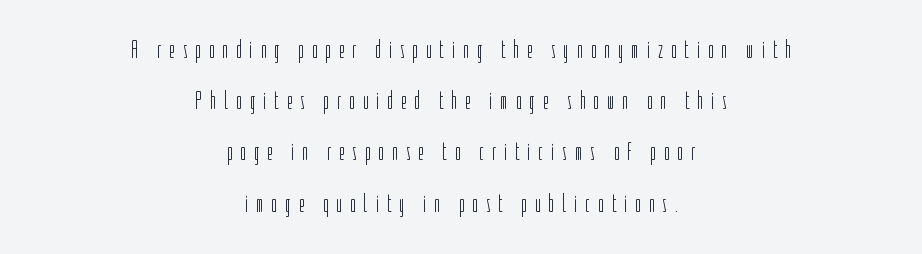
A great deal of white space separates one row of letters from the next. The lines in this sample share a center point and differ in where they start and stop. Is the stroke heavy? The answer is a plain regular-or-lighter. Characters remain perfectly vertical along every line. You could only call the tracking loose — the letters float apart. Rule under the text: the space is simply empty.
